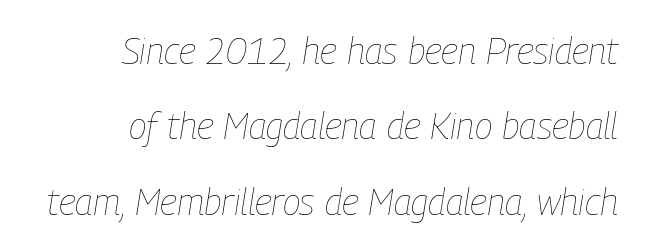
The image shows 37 px thin, condensed type, italic (leaning right); set right-aligned, loose line spacing (2.04x), normal letter spacing, not underlined; low stroke contrast and a medium x-height.
